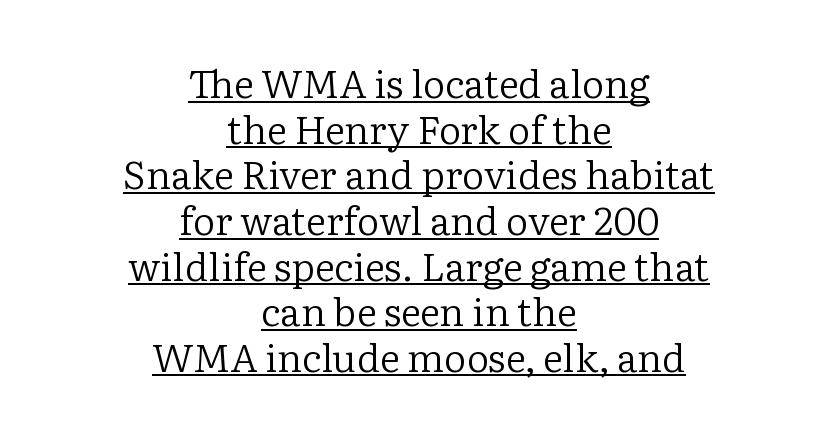
The image shows 39 px regular-weight serif type, upright; set centered, line spacing 1.17x, normal letter spacing, underlined; low stroke contrast and a medium x-height.
